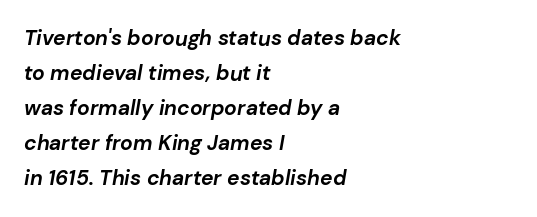
Q: Is the text bold? A: Yes.
Q: Is the text italic (slanted)? A: Yes, it leans right by about 10 degrees.
Q: Is the text underlined? A: No.
Q: How is the paragraph aligned? A: Left-aligned.
Q: Is the spacing between letters normal or unusually wide? A: Normal.
Q: Is the spacing between lines tight, normal or loose? A: Normal.
